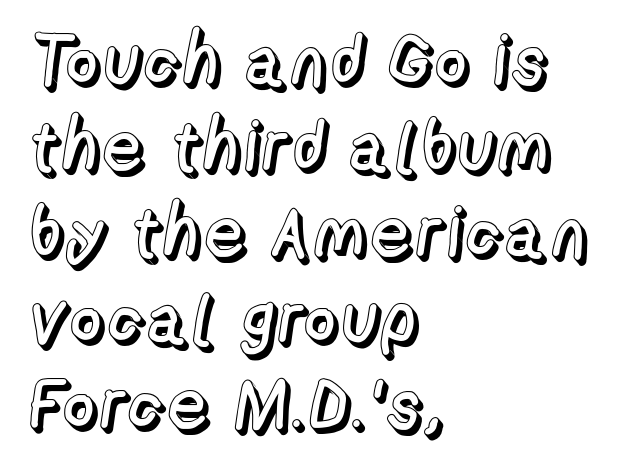
The image shows 71 px text type; set left-aligned, line spacing 1.21x, normal letter spacing, not underlined; a medium x-height.
